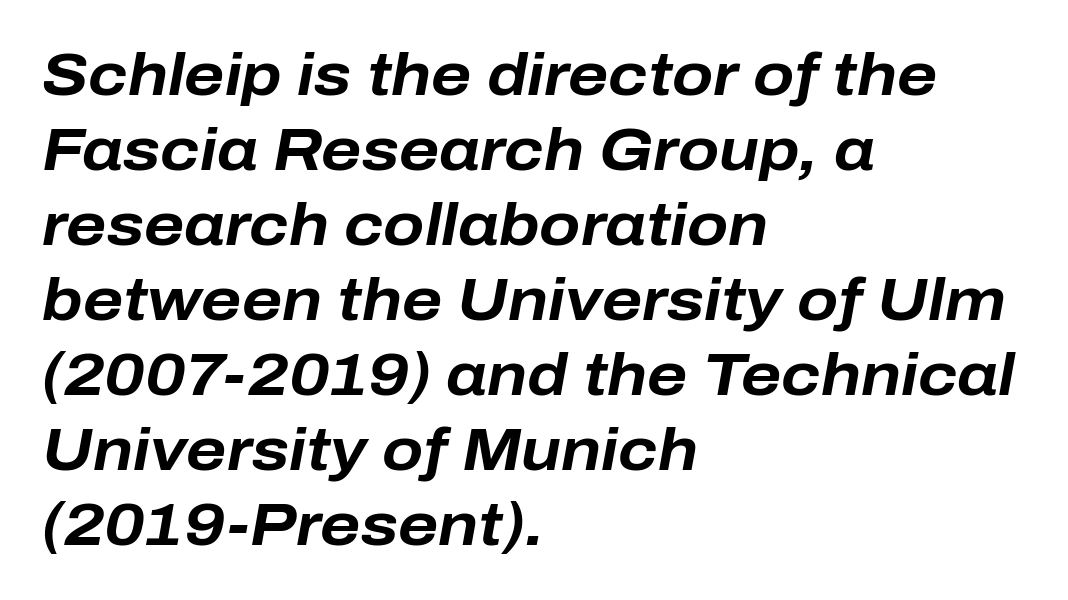
{"italic": "yes", "lean": "right", "slant_degrees": 10, "bold": "yes", "weight": "bold", "width": "normal", "stroke_contrast": "low", "x_height": "medium", "monospaced": "no", "underline": "no", "align": "left", "line_spacing": "normal", "line_spacing_ratio": 1.25, "letter_spacing": "normal", "letter_spacing_em": 0.0, "glyph_px": 60}
